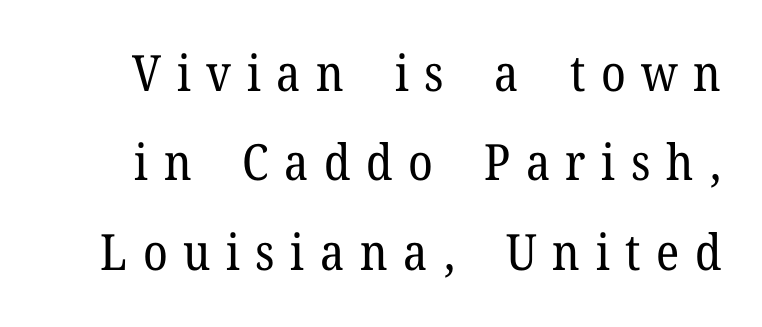
Q: Is the text bold? A: No.
Q: Is the text italic (slanted)? A: No, it is upright.
Q: Is the typeface a serif or a sans-serif typeface? A: Serif.
Q: Is the text underlined? A: No.
Q: Is the spacing between letters normal or unusually wide? A: Unusually wide.
Q: Width (condensed, normal, or wide)? A: Normal.
Q: Stroke contrast? A: Low.
Q: x-height? A: Medium.
Q: Monospaced? A: No.
